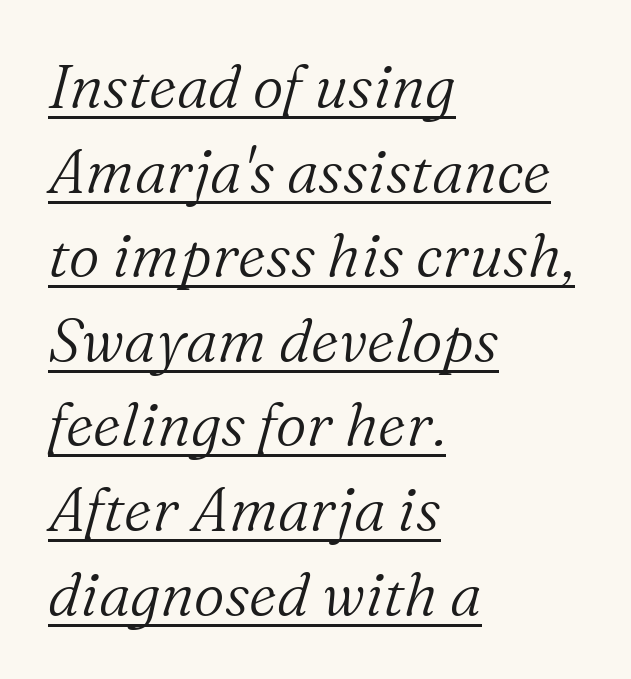
{"serif": "yes", "italic": "yes", "lean": "right", "slant_degrees": 16, "bold": "no", "weight": "light", "width": "normal", "stroke_contrast": "medium", "x_height": "medium", "monospaced": "no", "underline": "yes", "align": "left", "line_spacing": "normal", "line_spacing_ratio": 1.41, "letter_spacing": "normal", "letter_spacing_em": 0.0, "glyph_px": 60}
